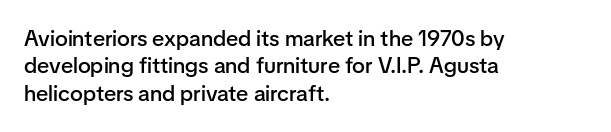
{"italic": "no", "bold": "semi", "underline": "no", "align": "left", "line_spacing_ratio": 1.24, "letter_spacing": "normal", "letter_spacing_em": 0.0, "glyph_px": 22}
